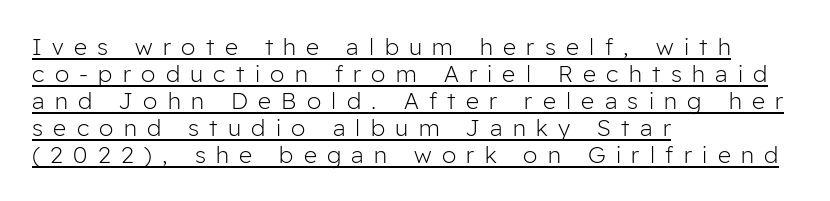
The glyphs are accompanied by a horizontal stroke just below them. The ragged edge is on the right, which tells us the setting is flush left. Posture: upright roman. Look at the tracking — it's clearly loosened, letters drifting apart. The passage shown is not bold in any degree.
